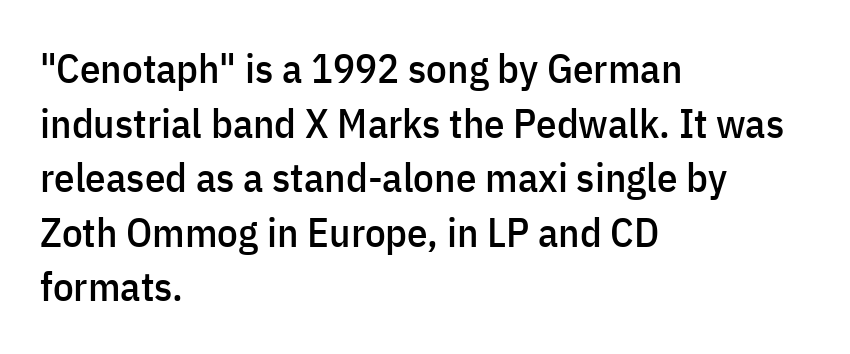
Q: Is the text italic (slanted)? A: No, it is upright.
Q: Is the typeface a serif or a sans-serif typeface? A: Sans-serif.
Q: Is the text underlined? A: No.
Q: How is the paragraph aligned? A: Left-aligned.
Q: Is the spacing between letters normal or unusually wide? A: Normal.
Q: Is the spacing between lines tight, normal or loose? A: Normal.
Q: Width (condensed, normal, or wide)? A: Condensed.
Q: Stroke contrast? A: Low.
Q: x-height? A: Medium.
Q: Monospaced? A: No.
